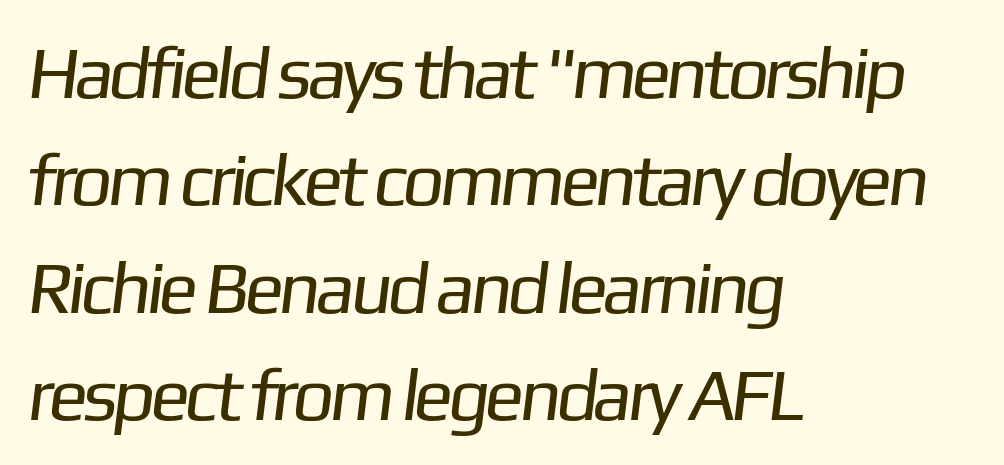
The image shows 74 px regular-weight sans-serif type; set left-aligned, normal line spacing (1.45x), normal letter spacing, not underlined; low stroke contrast and a medium x-height.
